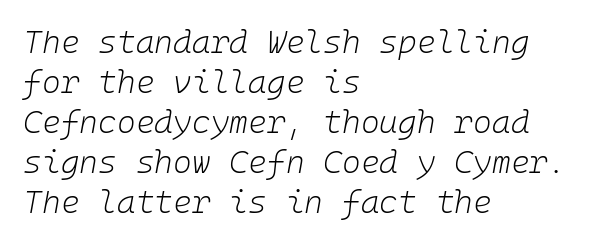
Leftover space on each line is placed entirely after the last word. Standard letterfit; no display-style spreading of the glyphs. In terms of posture, this sample is oblique. The typesetting does not lean heavy: it is not bold.
